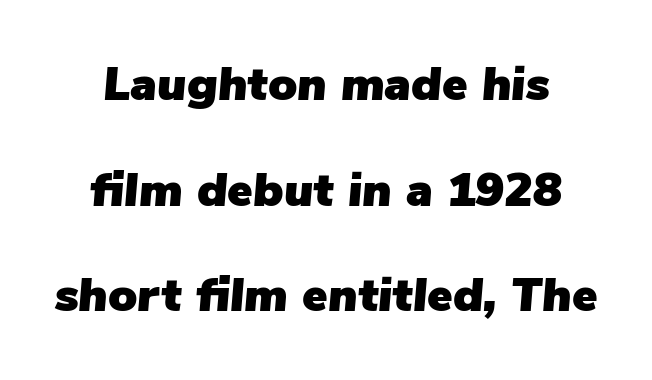
The image shows 48 px text type, italic (leaning right); set loose line spacing (2.2x), normal letter spacing, not underlined; low stroke contrast and a medium x-height.
